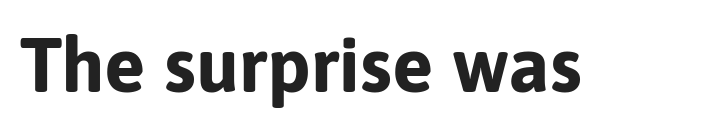
The tracking reads as untouched default to a designer's eye. The typeface chosen for these lines omits serifs. Looks like regular typesetting: each glyph gets only the width it needs. Set as a true bold cut, around the 700 mark.
